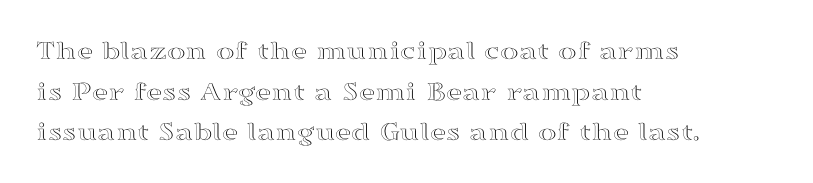
These lines stack with their left ends in a neat column. Nothing unusual about the tracking: characters are spaced as the font intends. Rendered with straight, roman letterforms. Letters rest on an invisible, unmarked baseline. Summary of vertical rhythm: regular, with standard interline spacing. Proportional: the letters do not fall into vertical columns.
